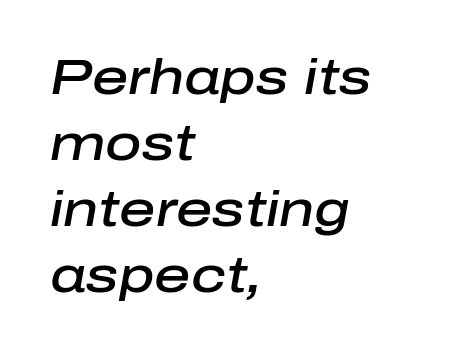
Nothing unusual about the tracking: characters are spaced as the font intends. Posture: slanted. The face used here is proportionally spaced, like ordinary book or web type. The letters are semibold — heavier than regular but short of a full bold.
